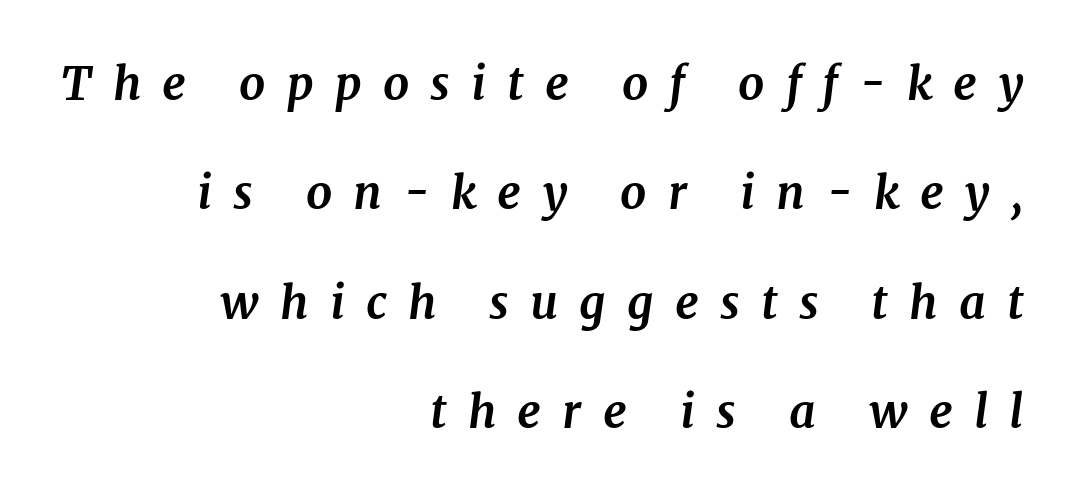
The image shows 46 px bold serif type, italic (leaning right); set right-aligned, loose line spacing (2.38x), unusually wide letter spacing (+0.46 em), not underlined; medium stroke contrast and a medium x-height.
